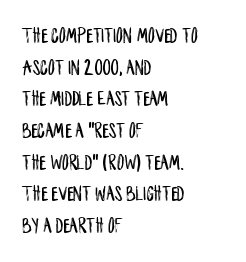
Q: Is the text italic (slanted)? A: No, it is upright.
Q: Is the text underlined? A: No.
Q: How is the paragraph aligned? A: Left-aligned.
Q: Is the spacing between letters normal or unusually wide? A: Normal.
Q: Is the spacing between lines tight, normal or loose? A: Normal.
